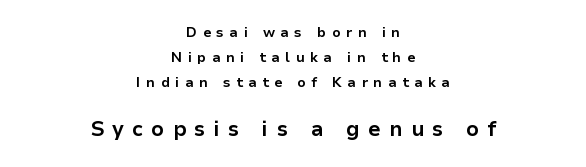
Compared with typical body copy, the letter spacing here is much looser. Is the lower block the larger one? Yes — the lower block carries the bigger type. This is roman type, the default non-slanted kind. Does the copy run flush right? No — it is centered line by line. A bare baseline throughout the passage.
